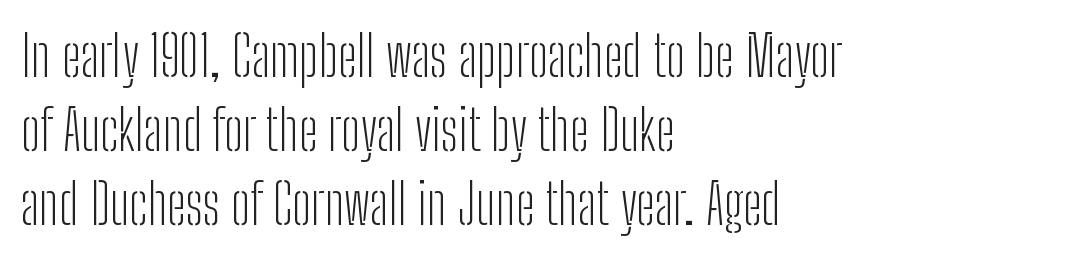
Each new line begins a customary step beneath the previous one. The passage is arranged the way most books set body copy — flush left. On a weight scale, this lands at 450 or below. Only glyphs here, with clear space below each row.
